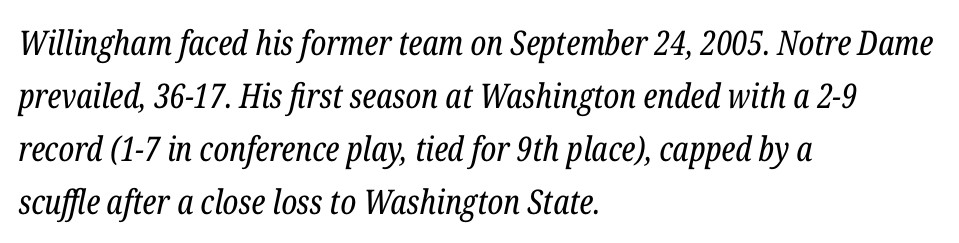
{"serif": "yes", "italic": "yes", "lean": "right", "slant_degrees": 12, "bold": "no", "weight": "regular", "width": "condensed", "stroke_contrast": "low", "x_height": "medium", "monospaced": "no", "underline": "no", "align": "left", "line_spacing": "normal", "line_spacing_ratio": 1.56, "letter_spacing": "normal", "letter_spacing_em": 0.0, "glyph_px": 34}
